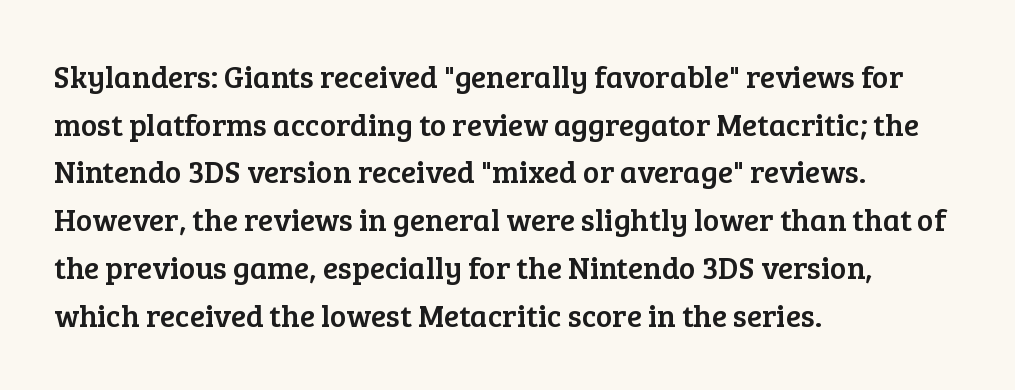
Tracking here is standard; glyphs follow each other at the usual distance. This sample uses an upright cut, with every glyph sitting square on the baseline. Each letter keeps its own natural width here, so spacing adapts to shape. I'd call this a serif setting — the letters wear small feet. The text block is weighted toward the left margin, trailing off unevenly rightward.
